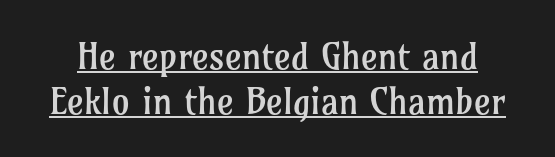
{"serif": "yes", "italic": "no", "bold": "no", "weight": "regular", "width": "normal", "stroke_contrast": "low", "x_height": "medium", "monospaced": "no", "underline": "yes", "line_spacing_ratio": 1.24, "letter_spacing": "normal", "letter_spacing_em": 0.0, "glyph_px": 36}
